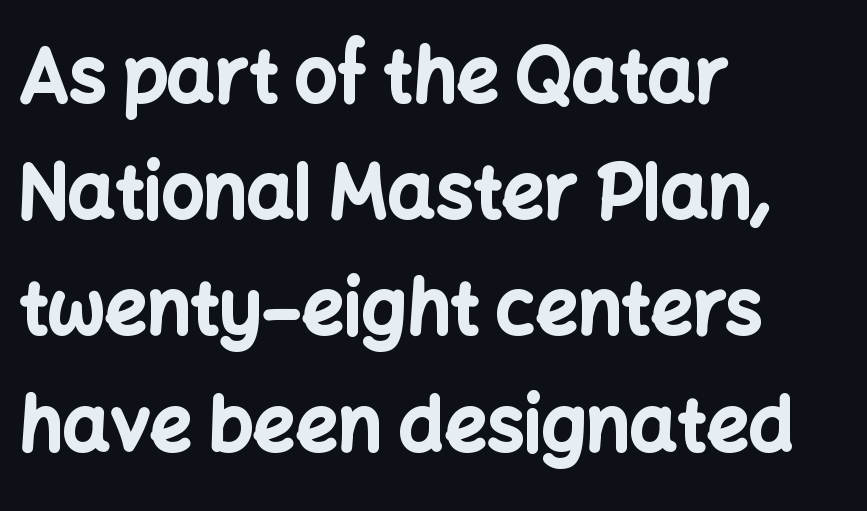
Q: Is the text bold? A: Yes.
Q: Is the text italic (slanted)? A: No, it is upright.
Q: Is the typeface a serif or a sans-serif typeface? A: Sans-serif.
Q: Is the text underlined? A: No.
Q: How is the paragraph aligned? A: Left-aligned.
Q: Is the spacing between letters normal or unusually wide? A: Normal.
Q: Is the spacing between lines tight, normal or loose? A: Normal.
Q: Width (condensed, normal, or wide)? A: Normal.
Q: Stroke contrast? A: Low.
Q: x-height? A: Medium.
Q: Monospaced? A: No.
